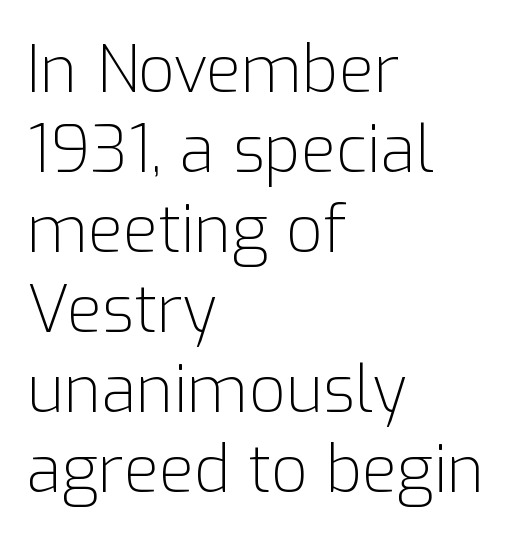
The image shows 64 px light sans-serif type, upright; set left-aligned, normal line spacing (1.25x), normal letter spacing, not underlined; low stroke contrast and a medium x-height.
